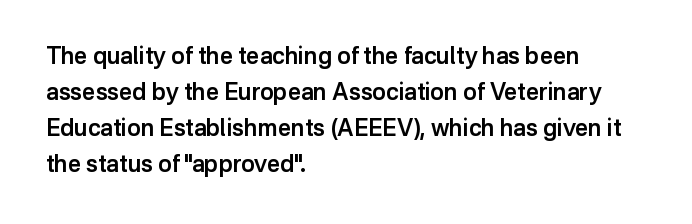
Q: Is the text bold? A: Semi-bold.
Q: Is the text italic (slanted)? A: No, it is upright.
Q: Is the text underlined? A: No.
Q: How is the paragraph aligned? A: Left-aligned.
Q: Is the spacing between letters normal or unusually wide? A: Normal.
Q: Is the spacing between lines tight, normal or loose? A: Normal.
